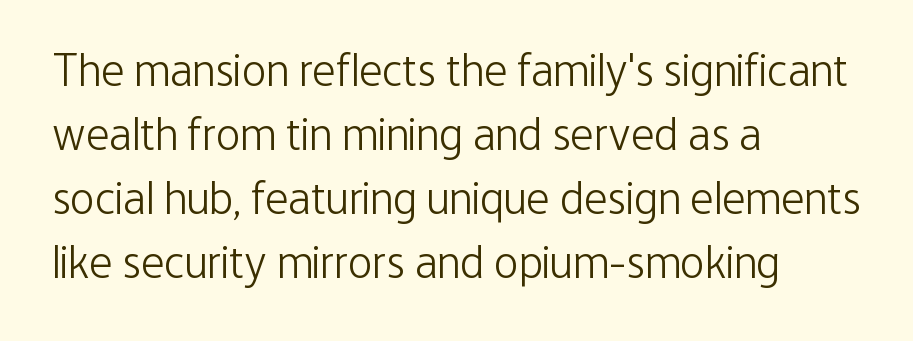
Q: Is the text bold? A: No.
Q: Is the text italic (slanted)? A: No, it is upright.
Q: Is the typeface a serif or a sans-serif typeface? A: Sans-serif.
Q: Is the text underlined? A: No.
Q: How is the paragraph aligned? A: Left-aligned.
Q: Is the spacing between letters normal or unusually wide? A: Normal.
Q: Is the spacing between lines tight, normal or loose? A: Normal.
Q: Width (condensed, normal, or wide)? A: Condensed.
Q: Stroke contrast? A: Low.
Q: x-height? A: Medium.
Q: Monospaced? A: No.
